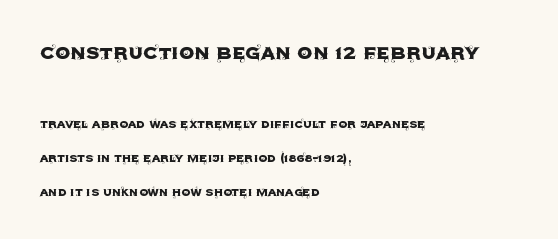
Q: Is the text italic (slanted)? A: No, it is upright.
Q: Is the text underlined? A: No.
Q: How is the paragraph aligned? A: Left-aligned.
Q: Is the spacing between letters normal or unusually wide? A: Normal.
Q: Is the spacing between lines tight, normal or loose? A: Loose.
Q: Which block of text is set in a larger size, the first (top) or the second (bottom)? A: The first (top) one.
